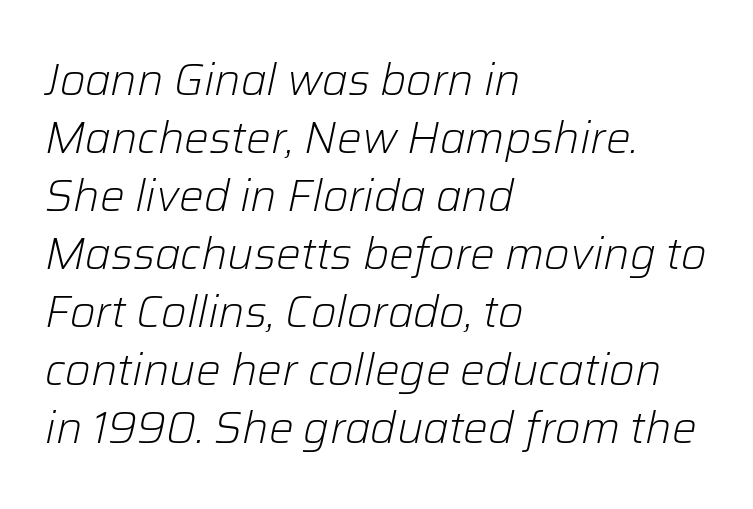
The image shows 44 px light type, italic (leaning right); set left-aligned, normal line spacing (1.32x), normal letter spacing, not underlined; low stroke contrast and a medium x-height.
